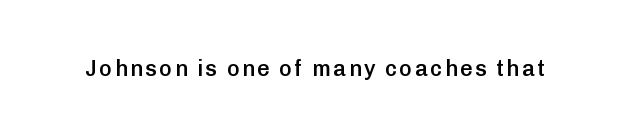
{"italic": "no", "bold": "semi", "underline": "no", "glyph_px": 22}
